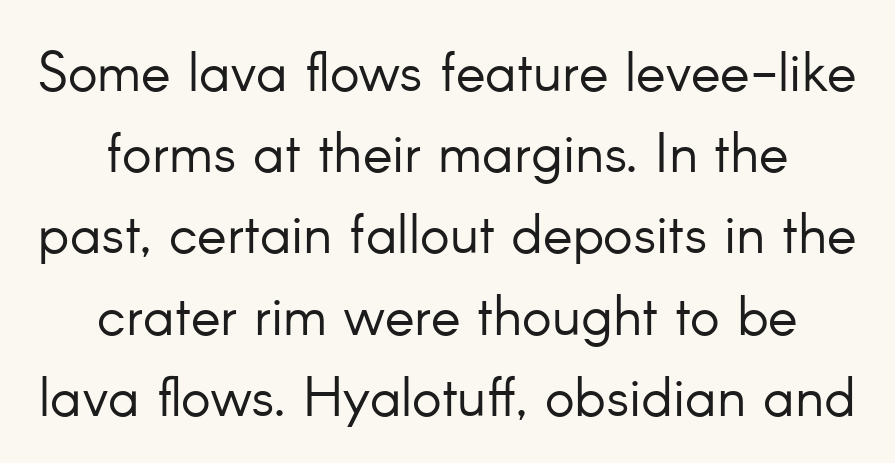
{"serif": "no", "italic": "no", "bold": "no", "weight": "light", "width": "normal", "stroke_contrast": "low", "x_height": "small", "monospaced": "no", "underline": "no", "align": "center", "line_spacing": "normal", "line_spacing_ratio": 1.45, "letter_spacing": "normal", "letter_spacing_em": 0.0, "glyph_px": 56}
